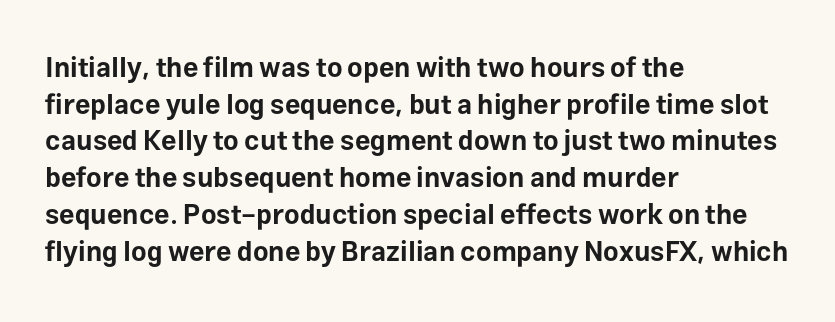
Casual observation: everything's shoved over to the left. Look at the tracking — it's just the regular setting, nothing added. The rendering uses a moderate line-height, typical for paragraphs. Decoration check: the copy has no underline. The face used here has the dense, thick strokes of a bold. The typography opts for an upright posture over an oblique one.
